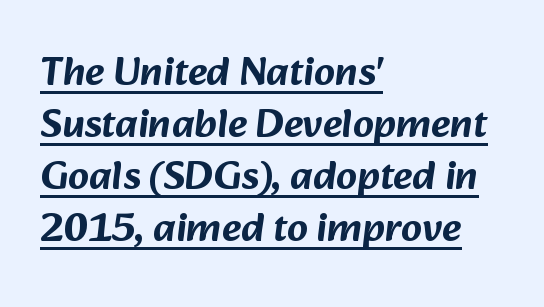
The paragraph shown leans on its left margin. A typesetter would call this proportional, since set widths differ per character. The rows are spaced the way most documents space them. This is underlined copy, the kind a proofreader might mark for attention. In terms of letterform style, serifs are entirely absent.
